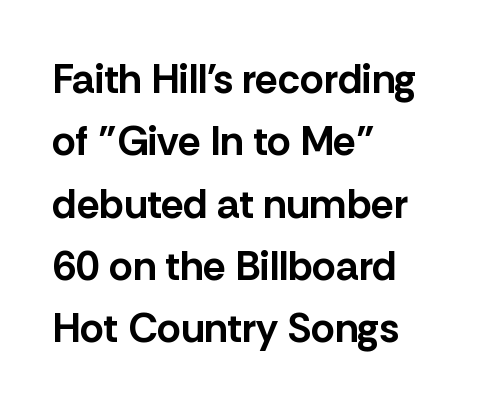
Character widths vary here, with narrow letters taking less room than wide ones. You could call the tracking neutral — neither tight nor loose. Grotesque or geometric, the face here clearly has no serifs. The space between consecutive lines is moderate. Chunky letters — that's bold for sure. The strip under each line holds only bare page.
